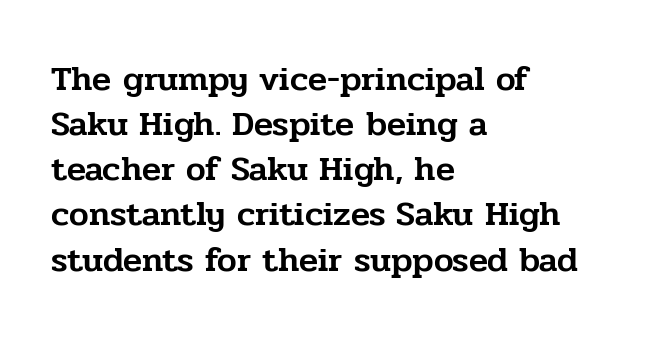
The image shows 35 px serif type, upright; set left-aligned, normal line spacing (1.29x), normal letter spacing, not underlined; low stroke contrast and a medium x-height.
